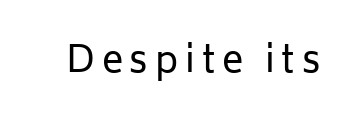
{"serif": "no", "italic": "no", "bold": "no", "weight": "regular", "width": "normal", "stroke_contrast": "low", "x_height": "medium", "monospaced": "no", "underline": "no", "glyph_px": 36}
